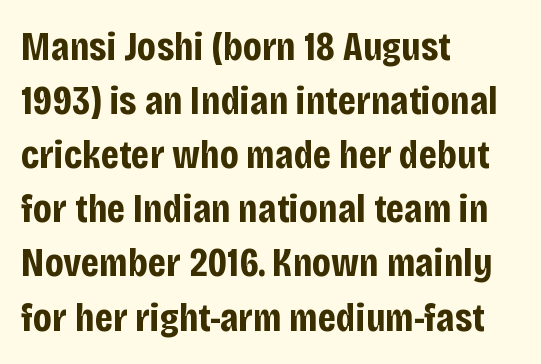
The image shows 41 px bold, condensed sans-serif type, upright; set left-aligned, normal line spacing (1.32x), normal letter spacing, not underlined; low stroke contrast and a large x-height.
